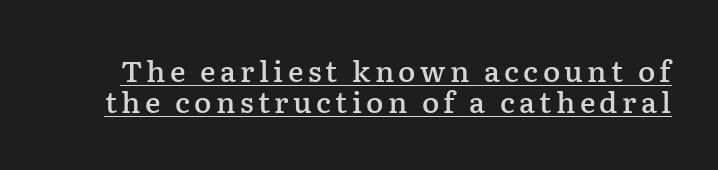
Q: Is the text bold? A: Semi-bold.
Q: Is the text italic (slanted)? A: No, it is upright.
Q: Is the typeface a serif or a sans-serif typeface? A: Serif.
Q: Is the text underlined? A: Yes.
Q: Is the spacing between lines tight, normal or loose? A: Tight.
Q: Width (condensed, normal, or wide)? A: Normal.
Q: Stroke contrast? A: Low.
Q: x-height? A: Medium.
Q: Monospaced? A: No.
